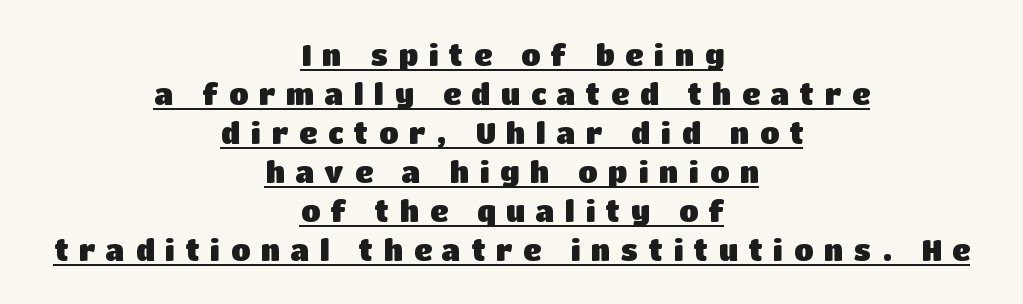
The line texture is sparse and dotted thanks to wide tracking. The face used here is proportionally spaced, like ordinary book or web type. Every row of glyphs is offset so its center matches the block's center. Posture: vertical.
